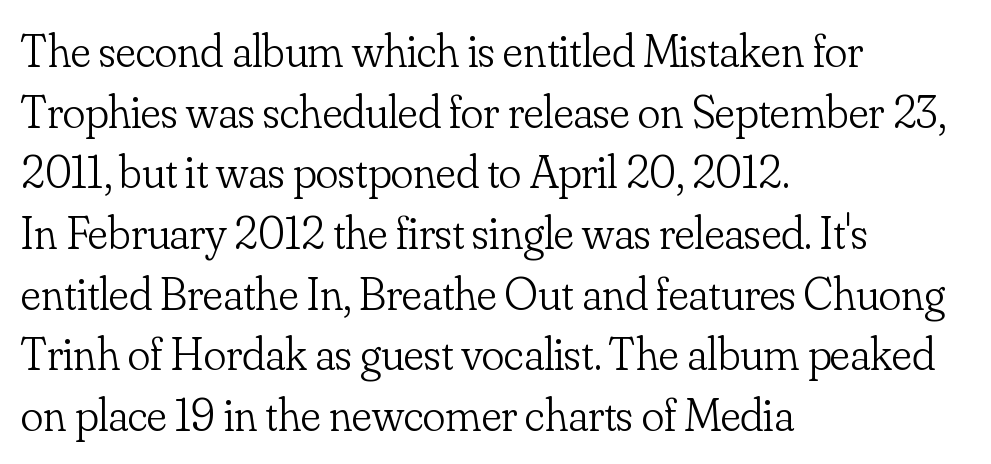
The image shows 47 px light serif type, upright; set left-aligned, normal line spacing (1.29x), normal letter spacing, not underlined; low stroke contrast and a small x-height.
